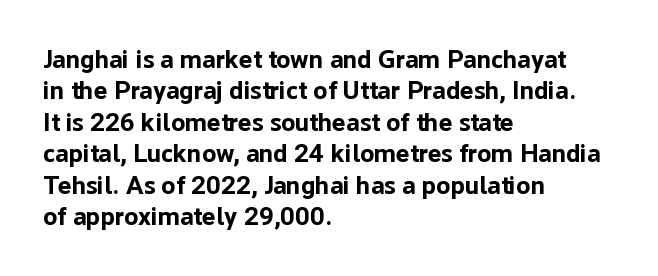
{"italic": "no", "bold": "yes", "underline": "no", "align": "left", "line_spacing_ratio": 1.21, "letter_spacing": "normal", "letter_spacing_em": 0.0, "glyph_px": 26}
